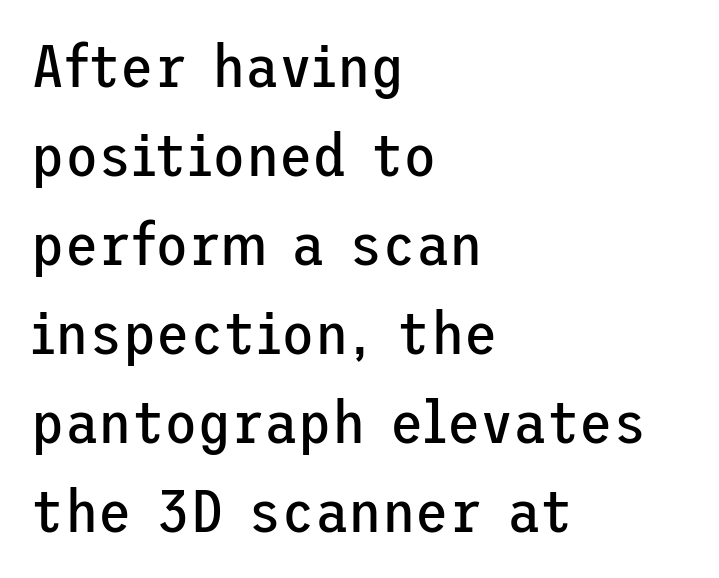
Q: Is the text bold? A: No.
Q: Is the text italic (slanted)? A: No, it is upright.
Q: Is the typeface a serif or a sans-serif typeface? A: Sans-serif.
Q: Is the text underlined? A: No.
Q: How is the paragraph aligned? A: Left-aligned.
Q: Is the spacing between letters normal or unusually wide? A: Normal.
Q: Is the spacing between lines tight, normal or loose? A: Normal.
Q: Width (condensed, normal, or wide)? A: Normal.
Q: Stroke contrast? A: Low.
Q: x-height? A: Medium.
